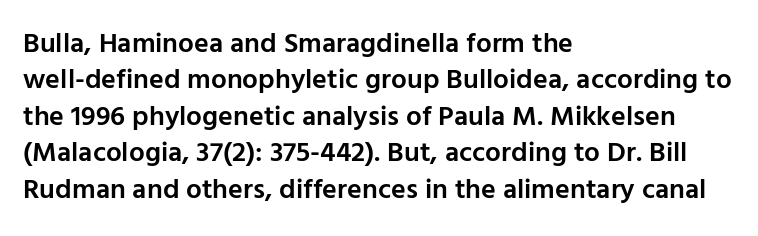
{"serif": "no", "italic": "no", "bold": "semi", "weight": "semibold", "width": "normal", "stroke_contrast": "low", "x_height": "medium", "monospaced": "no", "underline": "no", "align": "left", "line_spacing": "normal", "line_spacing_ratio": 1.3, "letter_spacing": "normal", "letter_spacing_em": 0.0, "glyph_px": 28}
